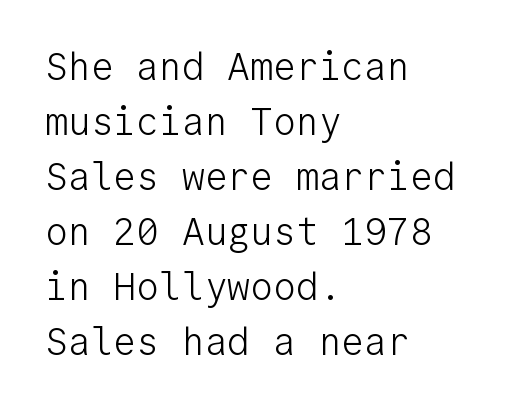
Q: Is the text bold? A: No.
Q: Is the text italic (slanted)? A: No, it is upright.
Q: Is the typeface a serif or a sans-serif typeface? A: Sans-serif.
Q: Is the text underlined? A: No.
Q: How is the paragraph aligned? A: Left-aligned.
Q: Is the spacing between letters normal or unusually wide? A: Normal.
Q: Is the spacing between lines tight, normal or loose? A: Normal.
Q: Width (condensed, normal, or wide)? A: Normal.
Q: Stroke contrast? A: Low.
Q: x-height? A: Medium.
Q: Monospaced? A: Yes.
